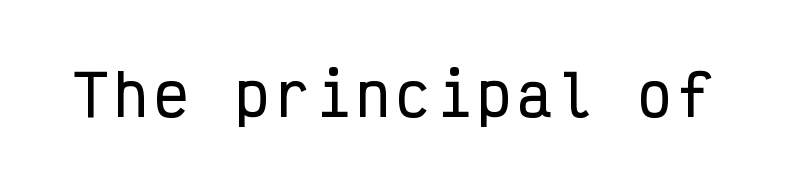
{"serif": "no", "italic": "no", "width": "condensed", "stroke_contrast": "low", "x_height": "medium", "monospaced": "yes", "underline": "no", "glyph_px": 56}
